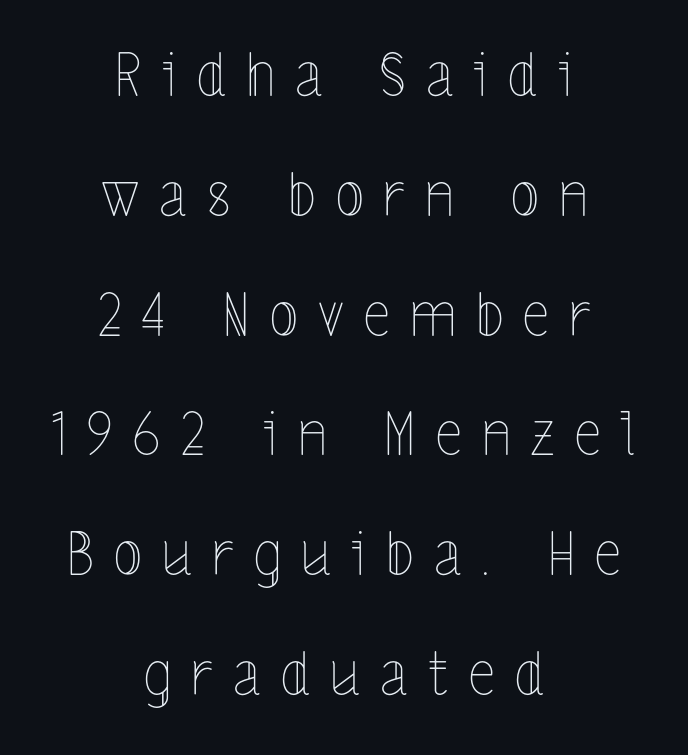
The image shows 59 px thin, condensed type, upright; set centered, loose line spacing (2.03x), unusually wide letter spacing (+0.34 em), not underlined; a medium x-height.
